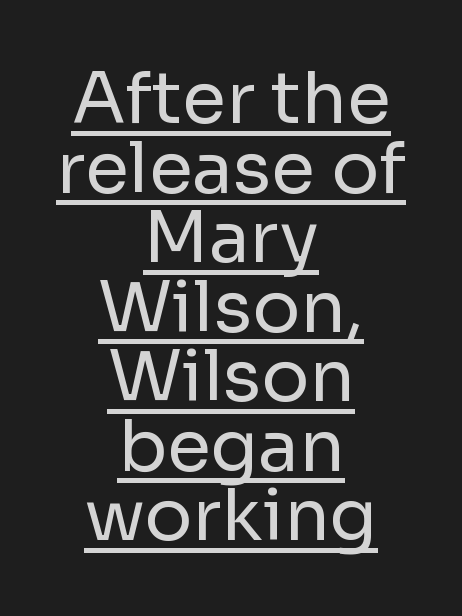
The image shows 71 px regular-weight sans-serif type, upright; set centered, tight line spacing (0.98x), normal letter spacing, underlined; low stroke contrast and a medium x-height.
